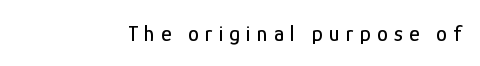
You can tell it's not italic because the verticals are truly vertical. The gap between lines stays unmarked. Display-style spreading of the glyphs; the letterfit is very open.
